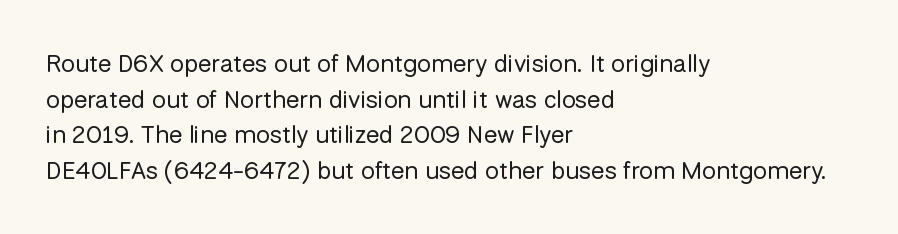
Q: Is the text bold? A: No.
Q: Is the text italic (slanted)? A: No, it is upright.
Q: Is the text underlined? A: No.
Q: How is the paragraph aligned? A: Left-aligned.
Q: Is the spacing between letters normal or unusually wide? A: Normal.
Q: Is the spacing between lines tight, normal or loose? A: Normal.
